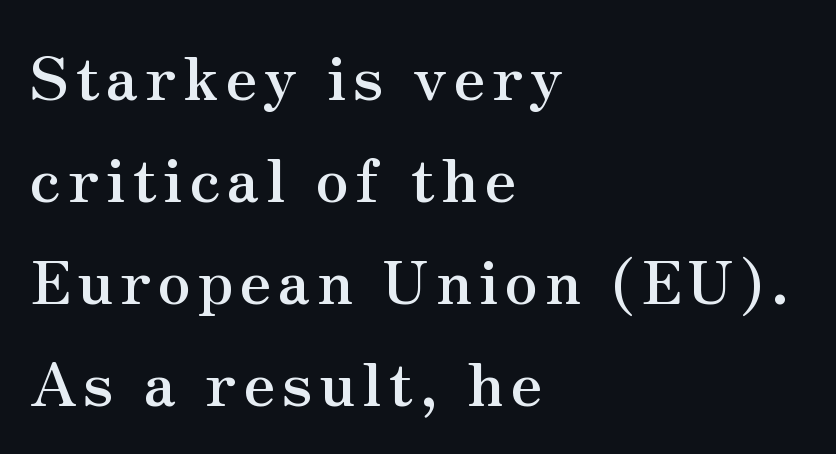
Typographically, this falls in the serif category. The passage shown is typed in a proportional face where columns would drift. Caption: multi-line text, flush left, ragged right. Leading: standard. Nope, not italic — everything's standing straight.
